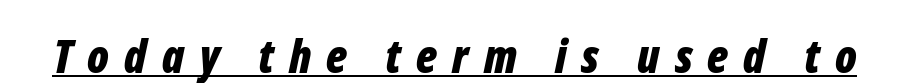
{"italic": "yes", "lean": "right", "slant_degrees": 12, "bold": "yes", "weight": "bold", "width": "condensed", "stroke_contrast": "low", "x_height": "medium", "monospaced": "no", "underline": "yes", "letter_spacing": "wide", "letter_spacing_em": 0.33, "glyph_px": 46}
